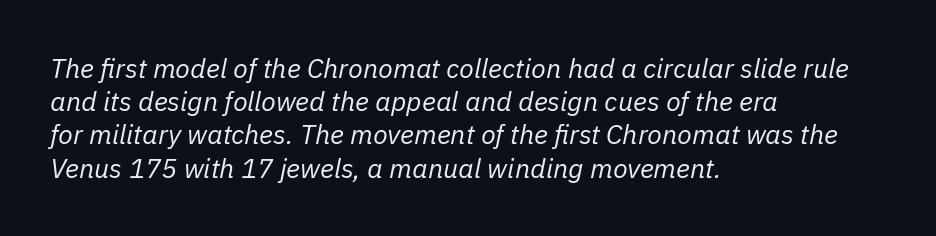
The text carries the slant typical of an italic or oblique font. Teacher's note: observe the even left margin — that is flush-left alignment. Bold? No — there's no thickening of the strokes. The foot of each line stays bare and open.
